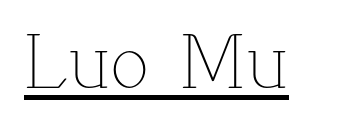
Q: Is the text bold? A: No.
Q: Is the text italic (slanted)? A: No, it is upright.
Q: Is the text underlined? A: Yes.
Q: Is the spacing between letters normal or unusually wide? A: Normal.
Q: Width (condensed, normal, or wide)? A: Normal.
Q: Stroke contrast? A: Low.
Q: x-height? A: Medium.
Q: Monospaced? A: No.
